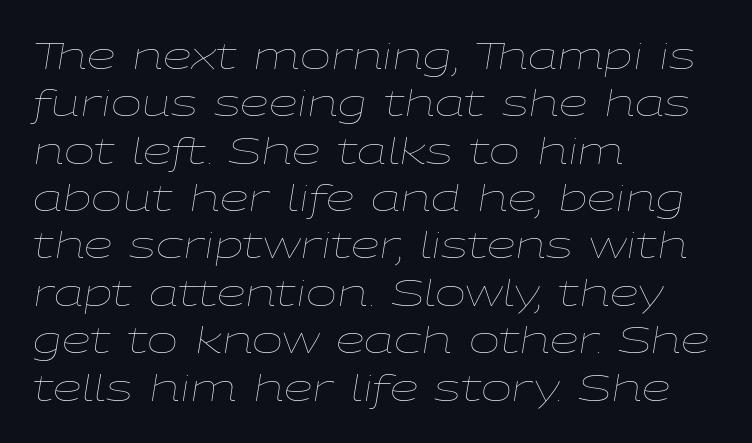
Think standard paragraph weight, or any step lighter than that. The letters sit at their default tracking, neither squeezed nor spread. Note the varied advance widths — an 'i' is clearly narrower than an 'm'. This sample is left-justified, so line endings fall wherever the words run out. Underline: absent.
